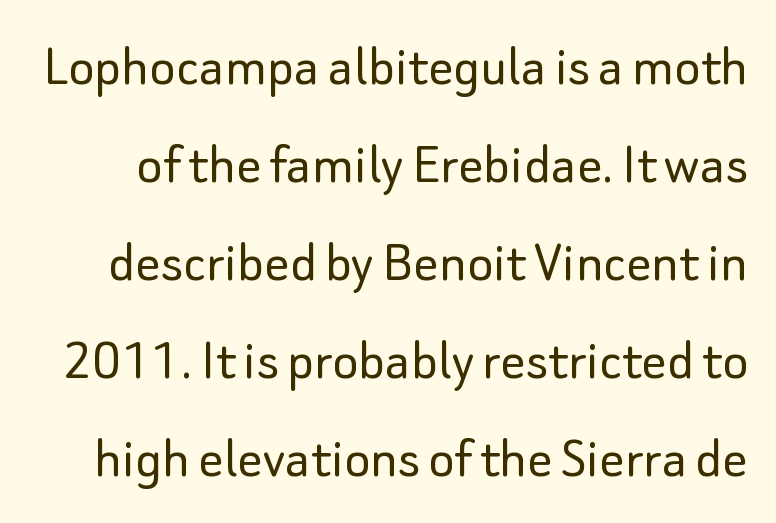
The image shows 62 px light sans-serif type, upright; set normal line spacing (1.58x), normal letter spacing, not underlined; low stroke contrast and a small x-height.
